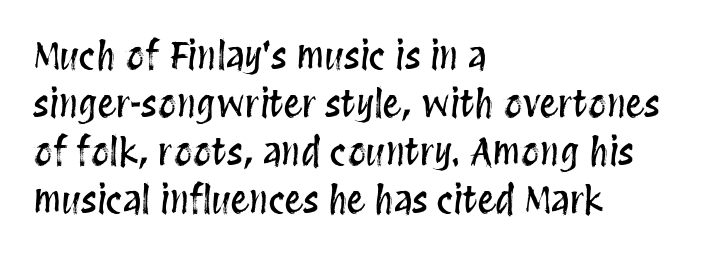
Q: Is the text italic (slanted)? A: No, it is upright.
Q: Is the text underlined? A: No.
Q: How is the paragraph aligned? A: Left-aligned.
Q: Is the spacing between letters normal or unusually wide? A: Normal.
Q: Is the spacing between lines tight, normal or loose? A: Normal.
Q: Width (condensed, normal, or wide)? A: Condensed.
Q: Stroke contrast? A: Medium.
Q: x-height? A: Large.
Q: Monospaced? A: No.
